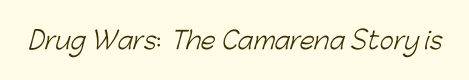
The image shows 24 px text type; set normal letter spacing, not underlined.
